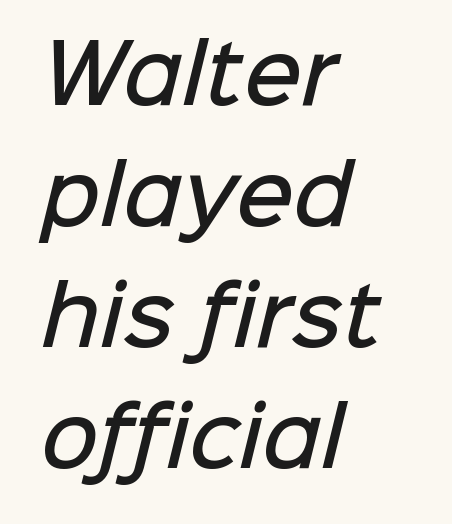
The image shows 79 px semibold sans-serif type; set left-aligned, normal line spacing (1.53x), normal letter spacing, not underlined; low stroke contrast and a medium x-height.
